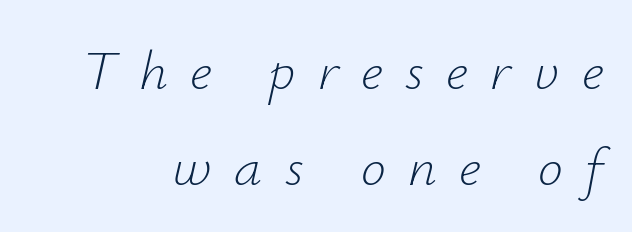
Q: Is the text bold? A: No.
Q: Is the text italic (slanted)? A: Yes, it leans right by about 12 degrees.
Q: Is the text underlined? A: No.
Q: Is the spacing between letters normal or unusually wide? A: Unusually wide.
Q: Width (condensed, normal, or wide)? A: Normal.
Q: Stroke contrast? A: Low.
Q: x-height? A: Small.
Q: Monospaced? A: No.
